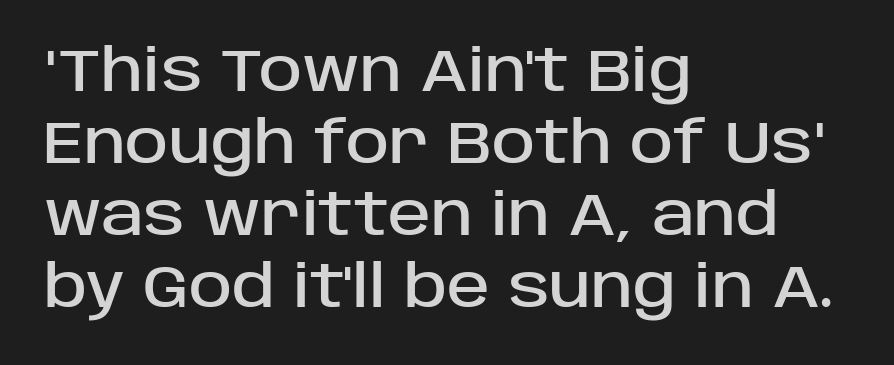
{"serif": "no", "italic": "no", "width": "normal", "stroke_contrast": "low", "x_height": "large", "monospaced": "no", "underline": "no", "align": "left", "line_spacing_ratio": 1.24, "letter_spacing": "normal", "letter_spacing_em": 0.0, "glyph_px": 58}
